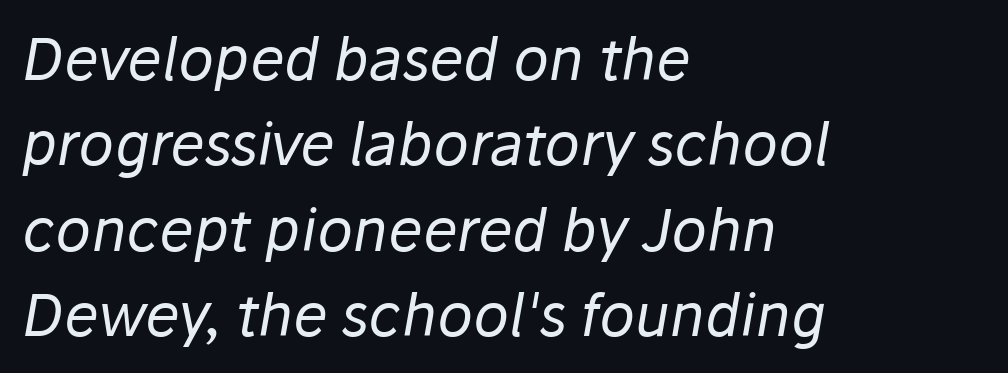
The image shows 58 px regular-weight type, italic (leaning right); set left-aligned, normal line spacing (1.47x), normal letter spacing, not underlined; low stroke contrast and a medium x-height.
